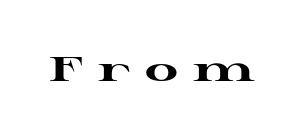
{"serif": "yes", "italic": "no", "bold": "yes", "weight": "heavy", "width": "wide", "stroke_contrast": "high", "x_height": "medium", "monospaced": "no", "underline": "no", "letter_spacing": "wide", "letter_spacing_em": 0.44, "glyph_px": 34}
